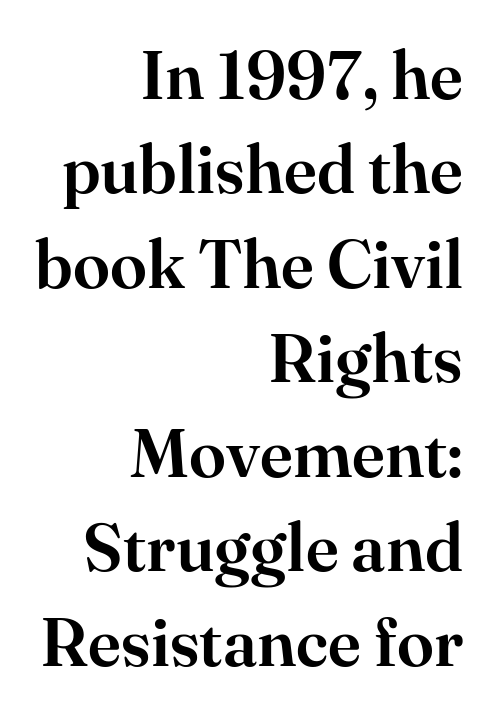
{"serif": "yes", "italic": "no", "width": "normal", "stroke_contrast": "high", "x_height": "small", "monospaced": "no", "underline": "no", "align": "right", "line_spacing": "normal", "line_spacing_ratio": 1.41, "letter_spacing": "normal", "letter_spacing_em": 0.0, "glyph_px": 67}
